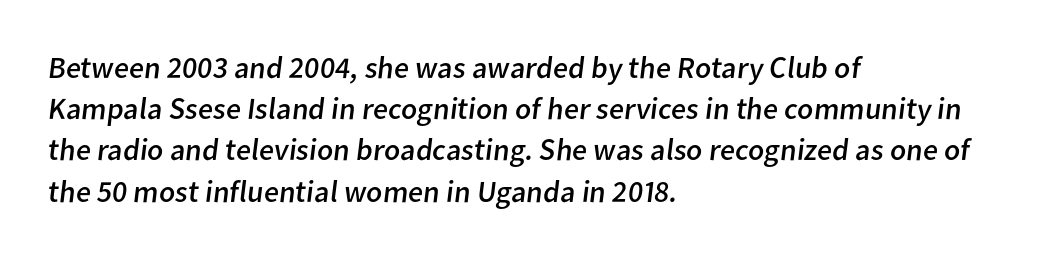
Q: Is the text bold? A: No.
Q: Is the typeface a serif or a sans-serif typeface? A: Sans-serif.
Q: Is the text underlined? A: No.
Q: How is the paragraph aligned? A: Left-aligned.
Q: Is the spacing between letters normal or unusually wide? A: Normal.
Q: Is the spacing between lines tight, normal or loose? A: Normal.
Q: Width (condensed, normal, or wide)? A: Normal.
Q: Stroke contrast? A: Low.
Q: x-height? A: Medium.
Q: Monospaced? A: No.
